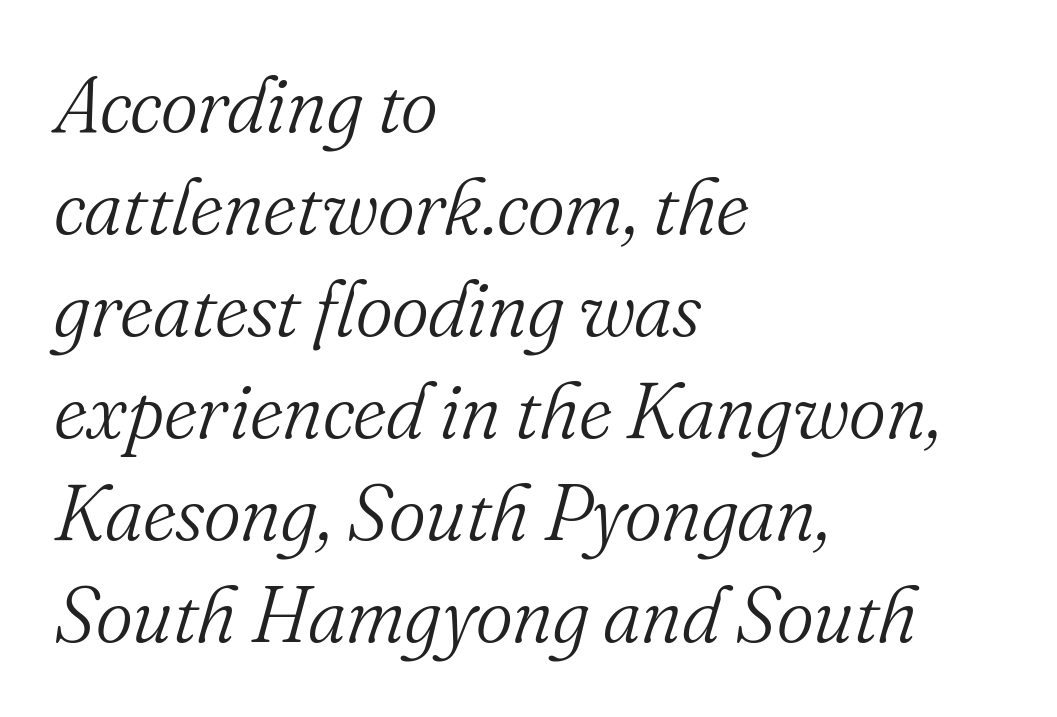
Q: Is the text bold? A: No.
Q: Is the text italic (slanted)? A: Yes, it leans right by about 16 degrees.
Q: Is the typeface a serif or a sans-serif typeface? A: Serif.
Q: Is the text underlined? A: No.
Q: How is the paragraph aligned? A: Left-aligned.
Q: Is the spacing between letters normal or unusually wide? A: Normal.
Q: Is the spacing between lines tight, normal or loose? A: Normal.
Q: Width (condensed, normal, or wide)? A: Normal.
Q: Stroke contrast? A: Medium.
Q: x-height? A: Small.
Q: Monospaced? A: No.
